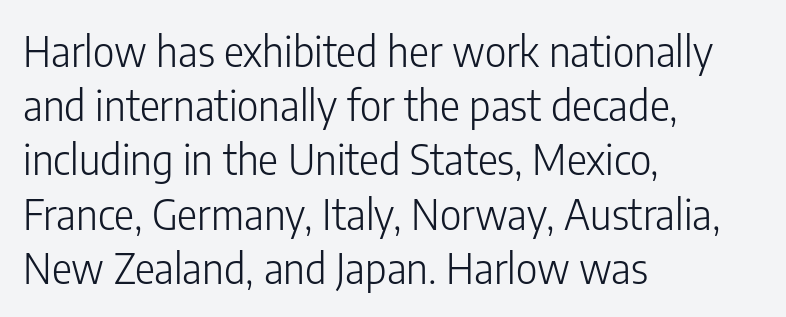
{"serif": "no", "italic": "no", "bold": "no", "weight": "light", "width": "condensed", "stroke_contrast": "low", "x_height": "medium", "monospaced": "no", "underline": "no", "align": "left", "line_spacing": "normal", "line_spacing_ratio": 1.29, "letter_spacing": "normal", "letter_spacing_em": 0.0, "glyph_px": 42}
